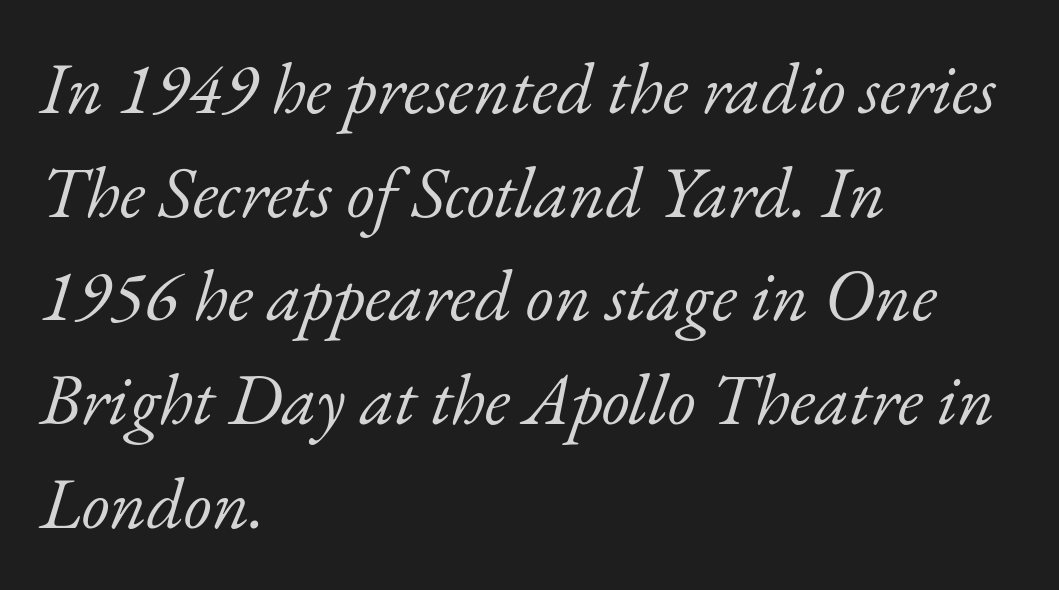
Is there much room between lines? A standard amount, neither cramped nor airy. In terms of letterspacing, this is plain default setting. Does the type have serifs? Yes, each stem ends in a small foot. The lettering tilts uniformly, giving the passage an italic look. Honestly, there is no underline to notice here at all. The cut favours lightness, reaching ordinary text weight at its darkest.
